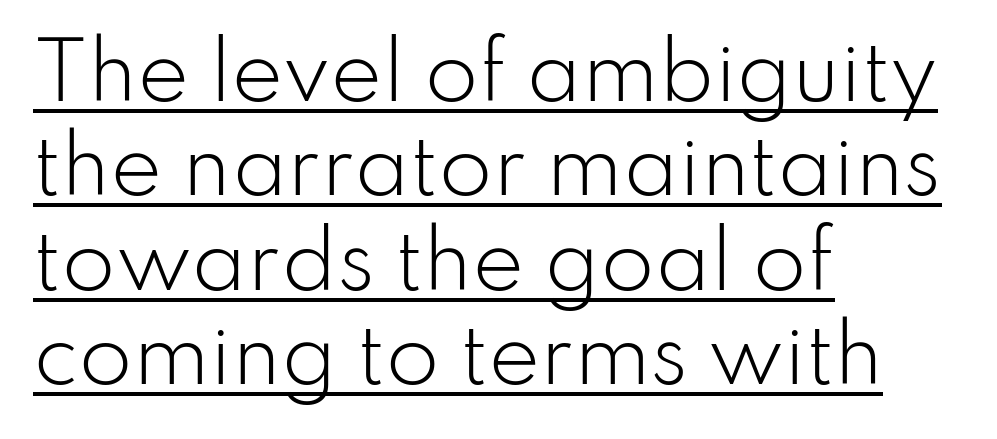
Q: Is the text bold? A: No.
Q: Is the text italic (slanted)? A: No, it is upright.
Q: Is the typeface a serif or a sans-serif typeface? A: Sans-serif.
Q: Is the text underlined? A: Yes.
Q: How is the paragraph aligned? A: Left-aligned.
Q: Is the spacing between letters normal or unusually wide? A: Normal.
Q: Width (condensed, normal, or wide)? A: Normal.
Q: Stroke contrast? A: Low.
Q: x-height? A: Small.
Q: Monospaced? A: No.
